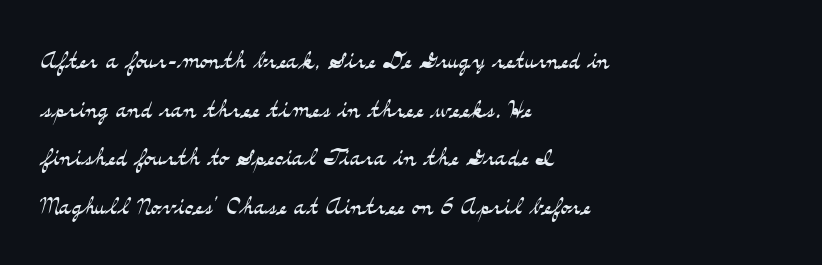
Q: Is the text bold? A: No.
Q: Is the text italic (slanted)? A: Yes.
Q: Is the typeface a serif or a sans-serif typeface? A: Serif.
Q: Is the text underlined? A: No.
Q: How is the paragraph aligned? A: Left-aligned.
Q: Is the spacing between letters normal or unusually wide? A: Normal.
Q: Is the spacing between lines tight, normal or loose? A: Normal.
Q: Width (condensed, normal, or wide)? A: Wide.
Q: Stroke contrast? A: Medium.
Q: x-height? A: Small.
Q: Monospaced? A: No.
